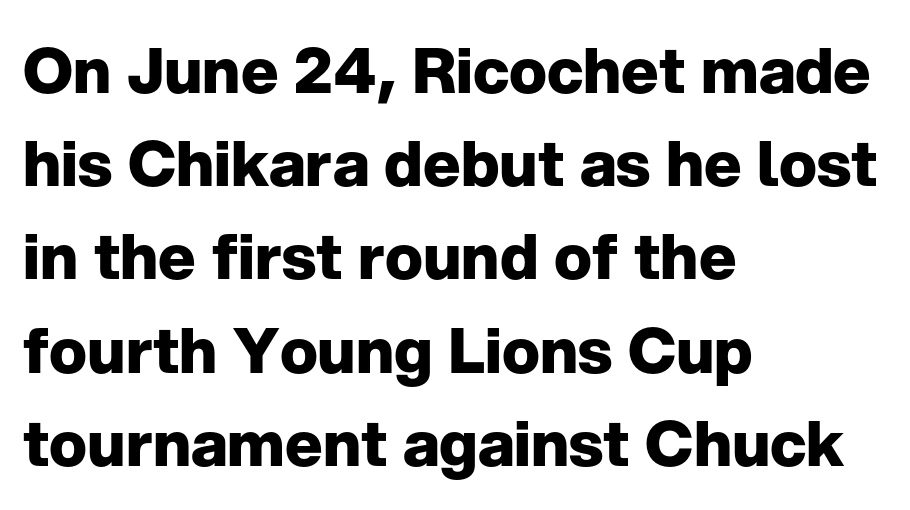
Its strokes are broad and dark, the hallmark of bold type. Look at the bottom of the vertical strokes: they stop flat, with no serifs. Every character sits straight up, as roman type does. There is no visible air inserted between adjacent glyphs.
